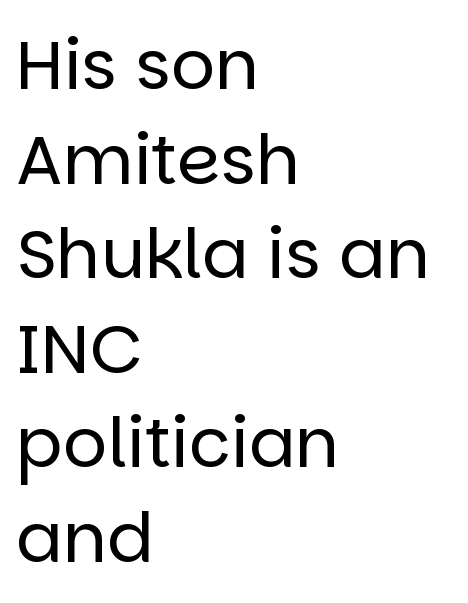
Do the characters align in a grid? No, the font is proportional. The string is rendered with underlining switched off. Is the block centered? No — it sits flush against the left margin. Compared with a typical body face, this is equally light or lighter still. Does extra space separate the letters? No, they use regular spacing.
